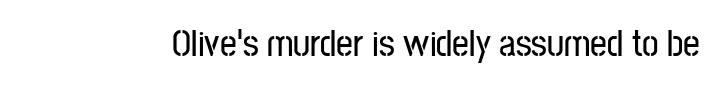
Q: Is the text italic (slanted)? A: No, it is upright.
Q: Is the typeface a serif or a sans-serif typeface? A: Sans-serif.
Q: Is the text underlined? A: No.
Q: Is the spacing between letters normal or unusually wide? A: Normal.
Q: Width (condensed, normal, or wide)? A: Condensed.
Q: Stroke contrast? A: Low.
Q: x-height? A: Medium.
Q: Monospaced? A: No.
